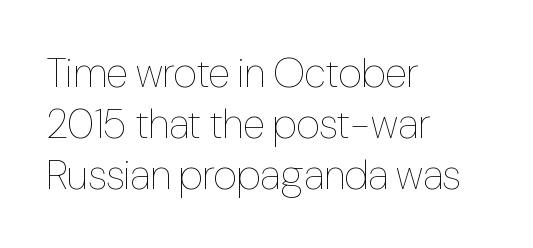
{"italic": "no", "bold": "no", "weight": "thin", "width": "condensed", "stroke_contrast": "low", "x_height": "medium", "monospaced": "no", "underline": "no", "align": "left", "line_spacing_ratio": 1.24, "letter_spacing": "normal", "letter_spacing_em": 0.0, "glyph_px": 41}
